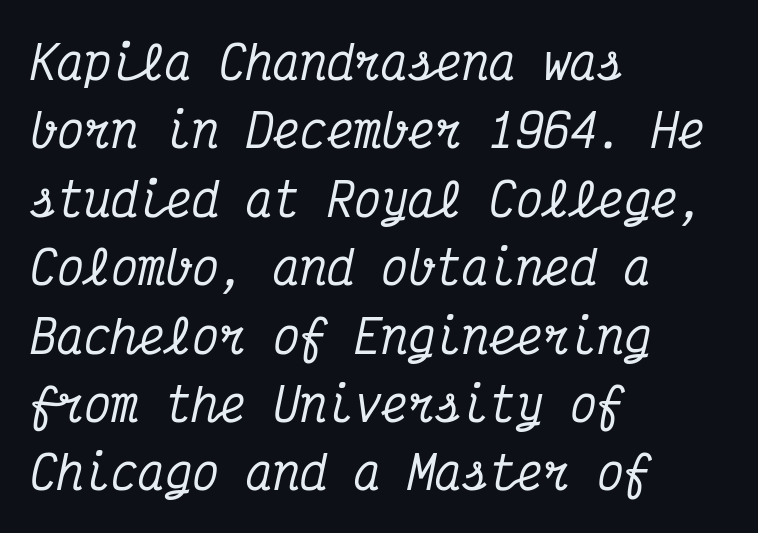
Q: Is the text italic (slanted)? A: Yes, it leans right by about 12 degrees.
Q: Is the typeface a serif or a sans-serif typeface? A: Serif.
Q: Is the text underlined? A: No.
Q: How is the paragraph aligned? A: Left-aligned.
Q: Is the spacing between letters normal or unusually wide? A: Normal.
Q: Is the spacing between lines tight, normal or loose? A: Normal.
Q: Width (condensed, normal, or wide)? A: Condensed.
Q: Stroke contrast? A: Medium.
Q: x-height? A: Medium.
Q: Monospaced? A: Yes.
